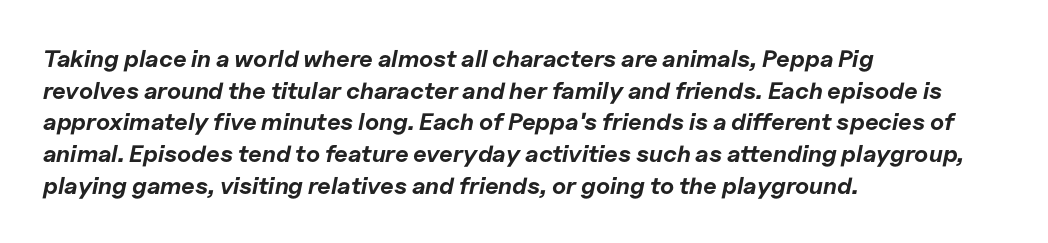
Q: Is the text bold? A: Yes.
Q: Is the text italic (slanted)? A: Yes, it leans right by about 11 degrees.
Q: Is the text underlined? A: No.
Q: How is the paragraph aligned? A: Left-aligned.
Q: Is the spacing between letters normal or unusually wide? A: Normal.
Q: Is the spacing between lines tight, normal or loose? A: Normal.
